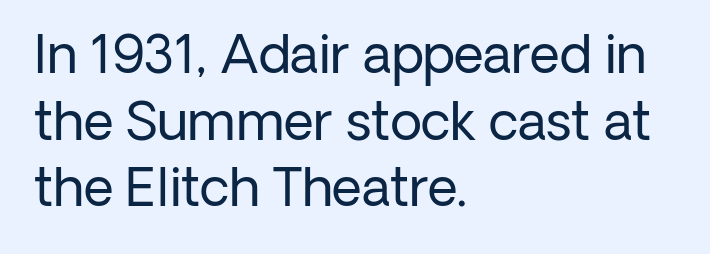
Q: Is the text bold? A: No.
Q: Is the text italic (slanted)? A: No, it is upright.
Q: Is the typeface a serif or a sans-serif typeface? A: Sans-serif.
Q: Is the text underlined? A: No.
Q: How is the paragraph aligned? A: Left-aligned.
Q: Is the spacing between letters normal or unusually wide? A: Normal.
Q: Is the spacing between lines tight, normal or loose? A: Normal.
Q: Width (condensed, normal, or wide)? A: Normal.
Q: Stroke contrast? A: Low.
Q: x-height? A: Medium.
Q: Monospaced? A: No.
